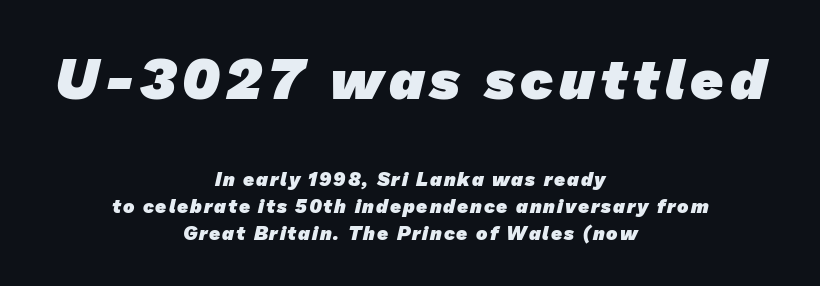
The image shows 57 px heavy sans-serif type; set centered, normal line spacing (1.4x), not underlined; the first (top) block is 3.0x larger; low stroke contrast and a medium x-height.
